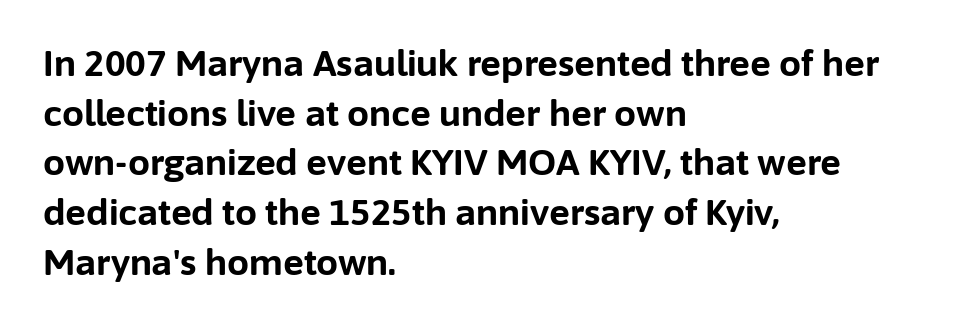
How would I describe the line gaps? Plain and ordinary. The passage is arranged the way most books set body copy — flush left. The passage shown is emphatically bold. Upright lettering throughout. Is the letter spacing exaggerated? No — it looks like the ordinary default. No word sits above an underline.
